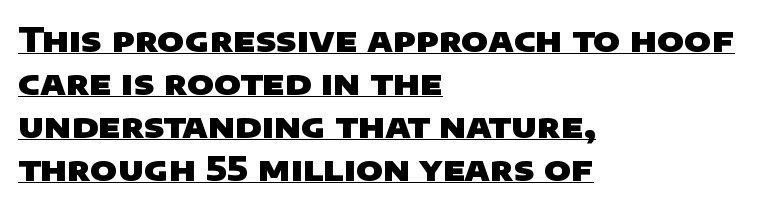
Here the designer chose a conventional face with non-uniform glyph widths. Reading down the block, your eye returns to a fixed left position each line. Heavy, bold letterforms. The passage shown has conventional tracking throughout. Does the leading feel generous? No, just average. Notice how a bar underscores the lettering throughout.
